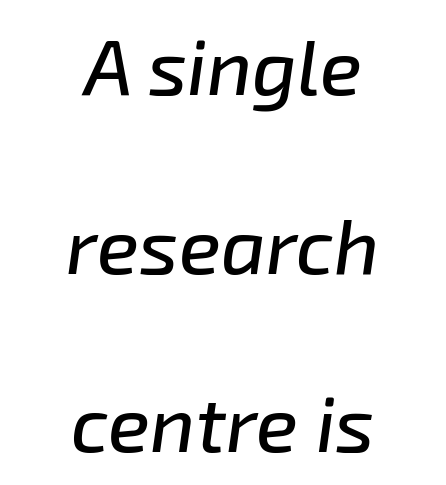
Here the designer chose a conventional face with non-uniform glyph widths. Nothing unusual about the tracking: characters are spaced as the font intends. Glance below the letters and you will spot only blank space. The vertical gap from one line to the next is large. Reading down the block, each line starts at a different indent, mirrored at its end.
